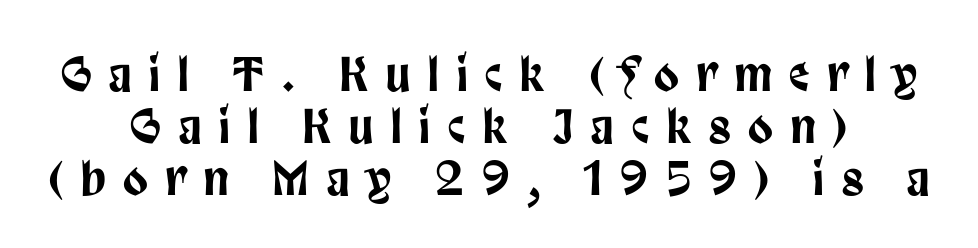
Q: Is the text italic (slanted)? A: No, it is upright.
Q: Is the typeface a serif or a sans-serif typeface? A: Sans-serif.
Q: Is the text underlined? A: No.
Q: How is the paragraph aligned? A: Centered.
Q: Is the spacing between letters normal or unusually wide? A: Unusually wide.
Q: Width (condensed, normal, or wide)? A: Condensed.
Q: Stroke contrast? A: Low.
Q: x-height? A: Large.
Q: Monospaced? A: No.
